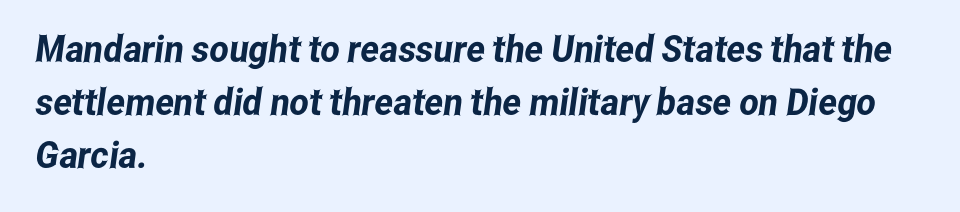
Serifs: no, the terminals of the letterforms are clean. There is no visible air inserted between adjacent glyphs. The text block is weighted toward the left margin, trailing off unevenly rightward. Think of a printed novel: that variable character pitch is what you see here.
